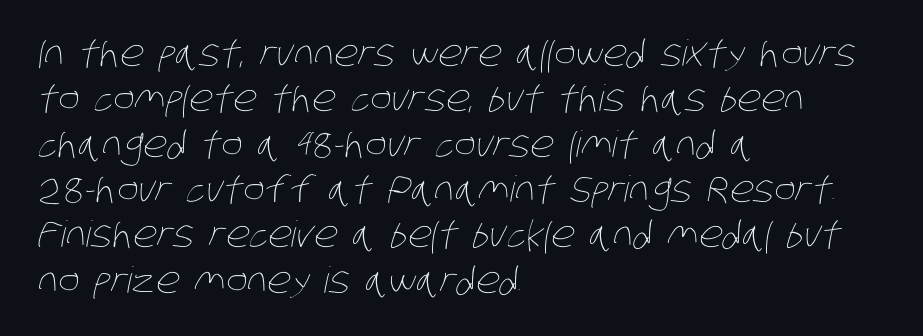
The image shows 36 px thin, condensed type; set left-aligned, normal line spacing (1.26x), normal letter spacing, not underlined; low stroke contrast and a large x-height.
